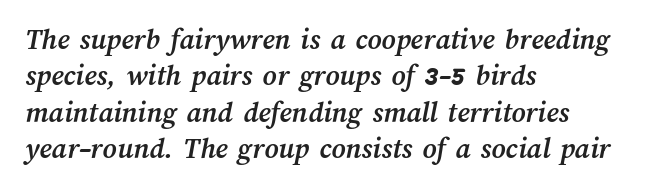
{"bold": "yes", "weight": "semibold", "width": "normal", "stroke_contrast": "medium", "x_height": "medium", "monospaced": "no", "underline": "no", "align": "left", "line_spacing_ratio": 1.21, "letter_spacing": "normal", "letter_spacing_em": 0.0, "glyph_px": 30}
